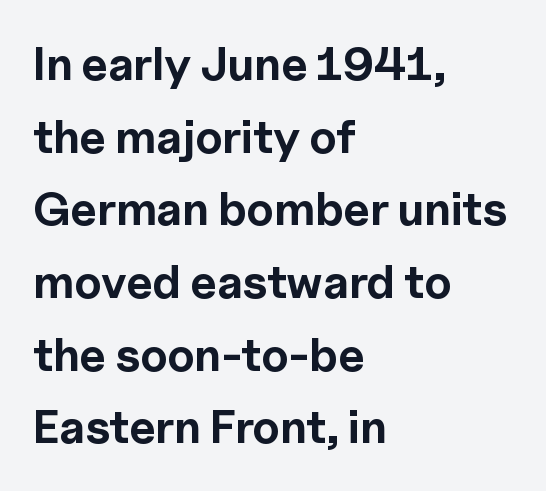
Q: Is the text bold? A: Yes.
Q: Is the text italic (slanted)? A: No, it is upright.
Q: Is the typeface a serif or a sans-serif typeface? A: Sans-serif.
Q: Is the text underlined? A: No.
Q: How is the paragraph aligned? A: Left-aligned.
Q: Is the spacing between letters normal or unusually wide? A: Normal.
Q: Is the spacing between lines tight, normal or loose? A: Normal.
Q: Width (condensed, normal, or wide)? A: Normal.
Q: x-height? A: Medium.
Q: Monospaced? A: No.
